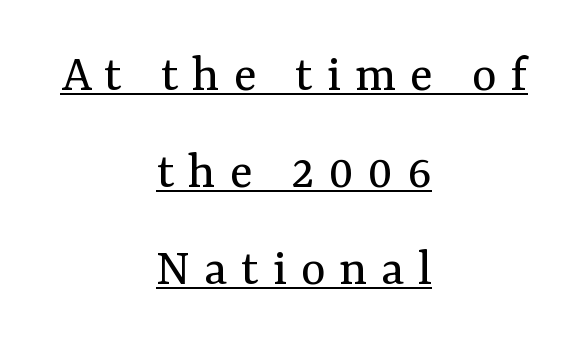
Q: Is the text bold? A: No.
Q: Is the text italic (slanted)? A: No, it is upright.
Q: Is the typeface a serif or a sans-serif typeface? A: Serif.
Q: Is the text underlined? A: Yes.
Q: How is the paragraph aligned? A: Centered.
Q: Is the spacing between letters normal or unusually wide? A: Unusually wide.
Q: Width (condensed, normal, or wide)? A: Normal.
Q: Stroke contrast? A: Medium.
Q: x-height? A: Medium.
Q: Monospaced? A: No.
